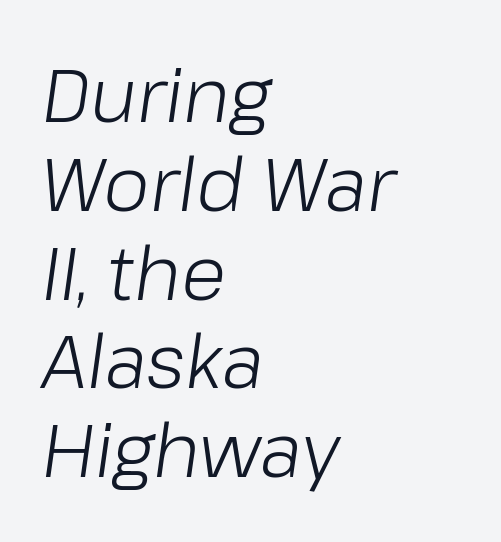
Q: Is the text bold? A: No.
Q: Is the text italic (slanted)? A: Yes, it leans right by about 8 degrees.
Q: Is the text underlined? A: No.
Q: How is the paragraph aligned? A: Left-aligned.
Q: Is the spacing between letters normal or unusually wide? A: Normal.
Q: Width (condensed, normal, or wide)? A: Normal.
Q: Stroke contrast? A: Low.
Q: x-height? A: Medium.
Q: Monospaced? A: No.
